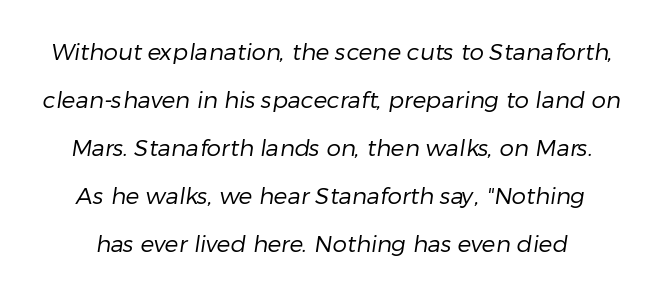
Line spacing here is loose. Caption: standard tracking, unaltered. Clear beneath every line of the passage. Stems here are at most as thick as an everyday book face.
